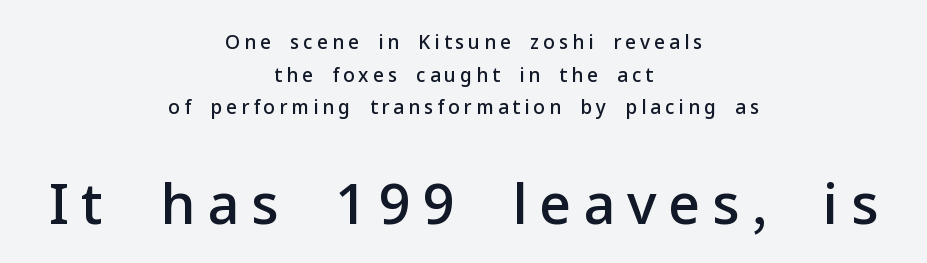
{"serif": "no", "italic": "no", "bold": "semi", "weight": "semibold", "width": "normal", "stroke_contrast": "low", "x_height": "medium", "monospaced": "no", "underline": "no", "align": "center", "line_spacing_ratio": 1.72, "letter_spacing": "wide", "letter_spacing_em": 0.21, "larger_block": "second", "size_ratio": 2.95, "glyph_px": 56}
